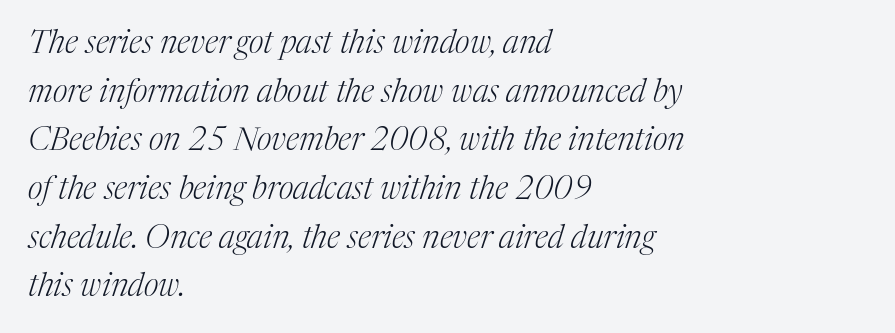
The image shows 32 px light serif type, italic (leaning right); set left-aligned, normal line spacing (1.52x), normal letter spacing, not underlined; medium stroke contrast and a medium x-height.
